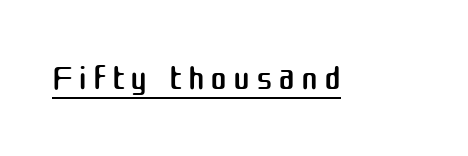
Q: Is the text bold? A: No.
Q: Is the text italic (slanted)? A: No, it is upright.
Q: Is the typeface a serif or a sans-serif typeface? A: Sans-serif.
Q: Is the text underlined? A: Yes.
Q: Width (condensed, normal, or wide)? A: Normal.
Q: Stroke contrast? A: Medium.
Q: x-height? A: Medium.
Q: Monospaced? A: No.
